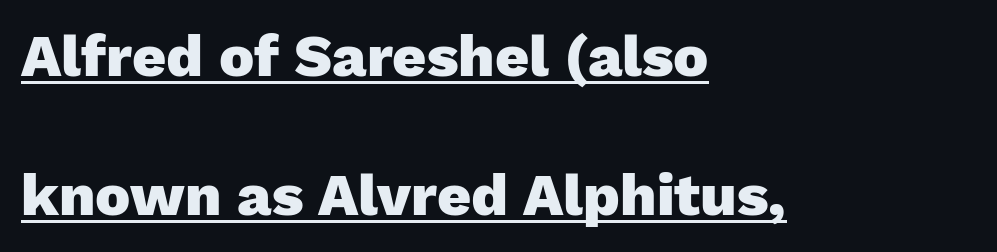
{"serif": "no", "italic": "no", "bold": "yes", "weight": "heavy", "width": "normal", "stroke_contrast": "low", "x_height": "medium", "monospaced": "no", "underline": "yes", "align": "left", "line_spacing": "loose", "line_spacing_ratio": 2.36, "letter_spacing": "normal", "letter_spacing_em": 0.0, "glyph_px": 59}
